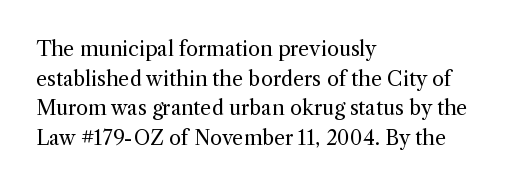
{"italic": "no", "bold": "no", "underline": "no", "align": "left", "line_spacing": "normal", "line_spacing_ratio": 1.48, "letter_spacing": "normal", "letter_spacing_em": 0.0, "glyph_px": 20}
